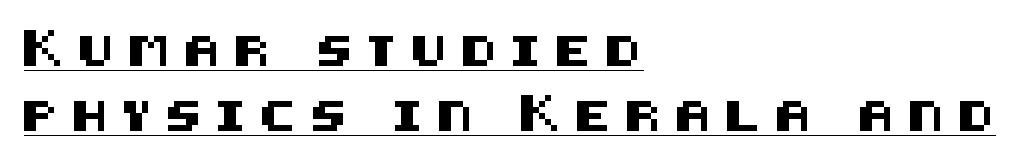
Q: Is the text italic (slanted)? A: No, it is upright.
Q: Is the typeface a serif or a sans-serif typeface? A: Sans-serif.
Q: Is the text underlined? A: Yes.
Q: How is the paragraph aligned? A: Left-aligned.
Q: Is the spacing between letters normal or unusually wide? A: Unusually wide.
Q: Is the spacing between lines tight, normal or loose? A: Loose.
Q: Width (condensed, normal, or wide)? A: Normal.
Q: Stroke contrast? A: Medium.
Q: x-height? A: Large.
